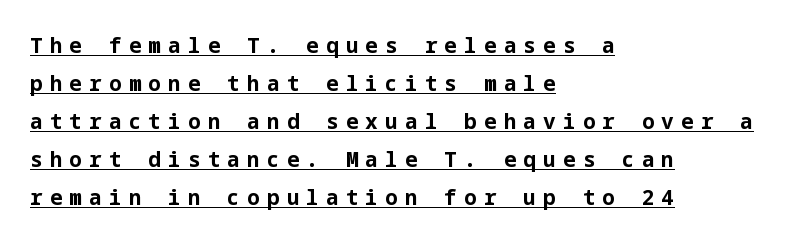
{"italic": "no", "bold": "yes", "underline": "yes", "align": "left", "line_spacing_ratio": 1.81, "letter_spacing": "wide", "letter_spacing_em": 0.34, "glyph_px": 21}
